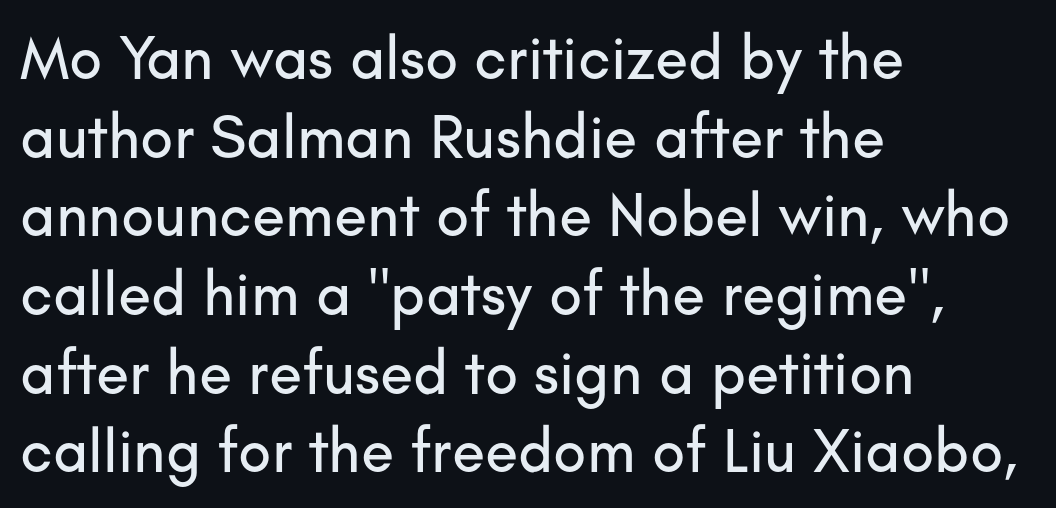
{"serif": "no", "italic": "no", "width": "normal", "stroke_contrast": "low", "x_height": "small", "monospaced": "no", "underline": "no", "align": "left", "line_spacing": "normal", "line_spacing_ratio": 1.29, "letter_spacing": "normal", "letter_spacing_em": 0.0, "glyph_px": 61}
